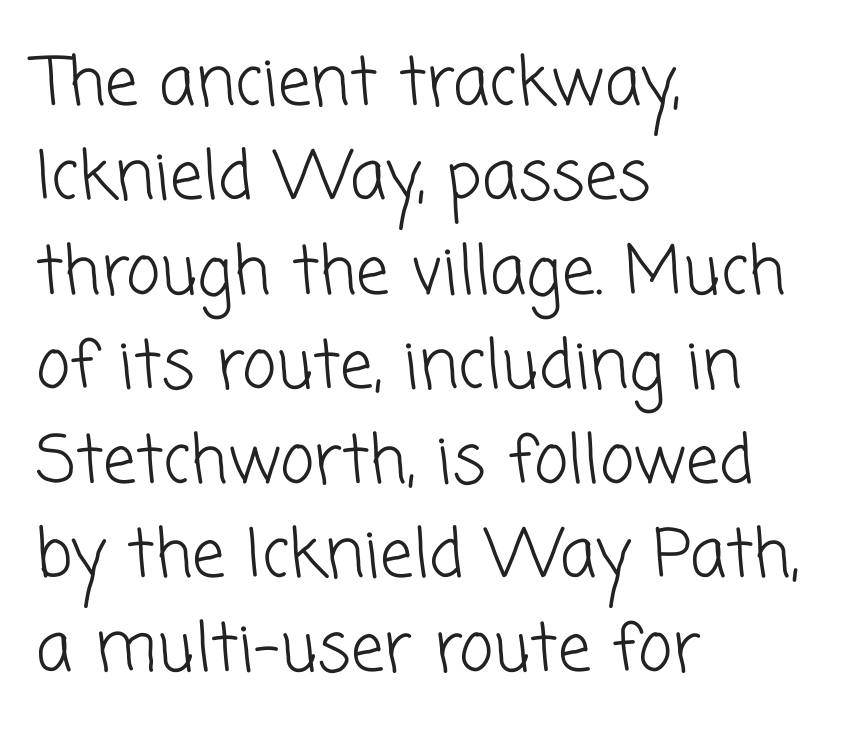
The image shows 66 px light sans-serif type; set left-aligned, normal line spacing (1.43x), normal letter spacing, not underlined; low stroke contrast and a medium x-height.
